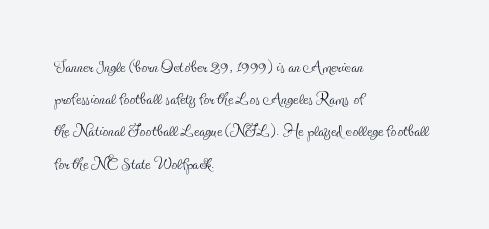
The image shows 23 px text type; set left-aligned, normal line spacing (1.4x), normal letter spacing, not underlined.
